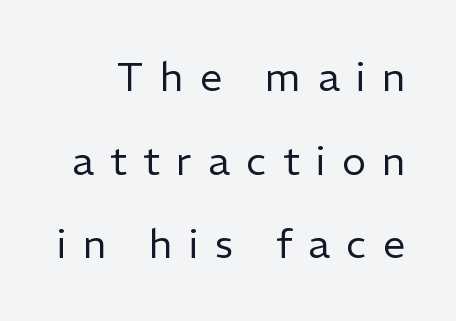
The image shows 40 px regular-weight sans-serif type, upright; set loose line spacing (2.09x), unusually wide letter spacing (+0.41 em), not underlined; low stroke contrast and a medium x-height.
